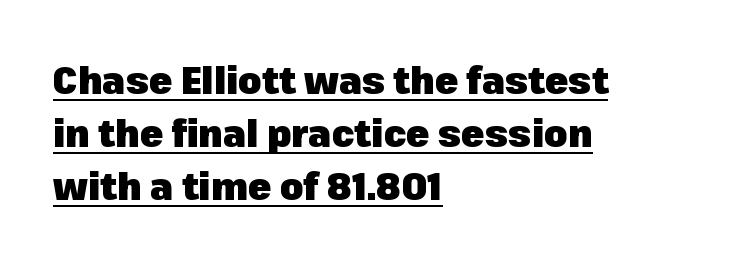
{"serif": "no", "italic": "no", "bold": "yes", "weight": "heavy", "width": "normal", "stroke_contrast": "low", "x_height": "medium", "monospaced": "no", "underline": "yes", "align": "left", "line_spacing": "normal", "line_spacing_ratio": 1.4, "letter_spacing": "normal", "letter_spacing_em": 0.0, "glyph_px": 38}
